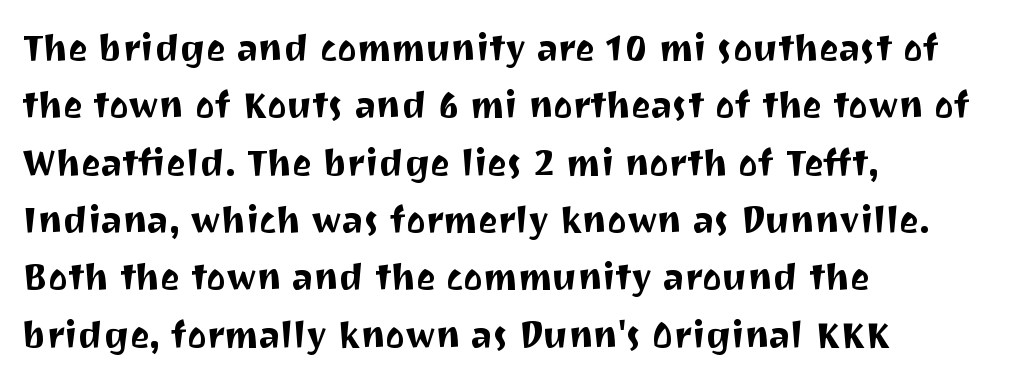
{"serif": "no", "italic": "no", "width": "normal", "stroke_contrast": "medium", "x_height": "medium", "monospaced": "no", "underline": "no", "align": "left", "line_spacing": "normal", "line_spacing_ratio": 1.55, "letter_spacing": "normal", "letter_spacing_em": 0.0, "glyph_px": 37}
